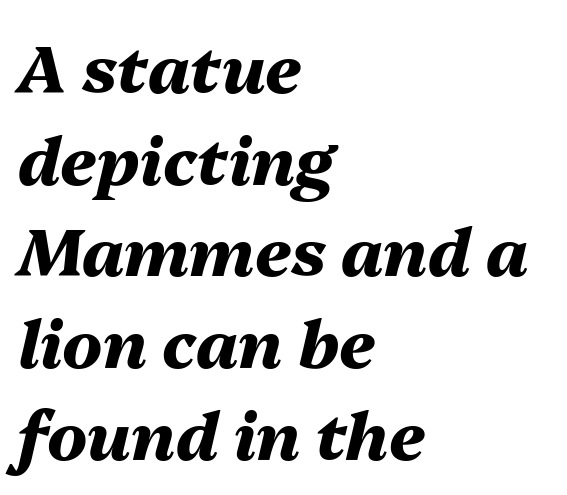
Q: Is the text bold? A: Yes.
Q: Is the text italic (slanted)? A: Yes, it leans right by about 13 degrees.
Q: Is the text underlined? A: No.
Q: How is the paragraph aligned? A: Left-aligned.
Q: Is the spacing between letters normal or unusually wide? A: Normal.
Q: Is the spacing between lines tight, normal or loose? A: Normal.
Q: Width (condensed, normal, or wide)? A: Normal.
Q: Stroke contrast? A: Medium.
Q: x-height? A: Medium.
Q: Monospaced? A: No.
